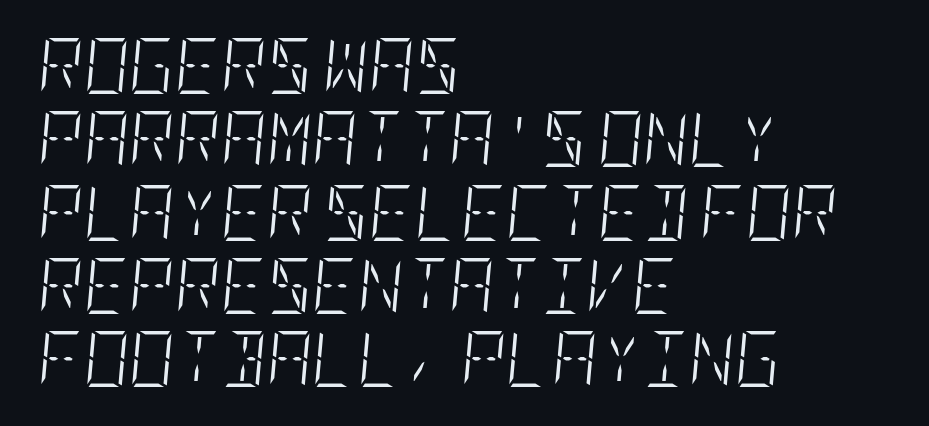
The characters are drawn with everyday or finer stroke widths. Emphasis-style slanted type is in use. Each line starts at the same left margin while the right side varies. Horizontal bands of white between lines are of average thickness. The gaps between neighbouring characters are ordinary and unremarkable.
